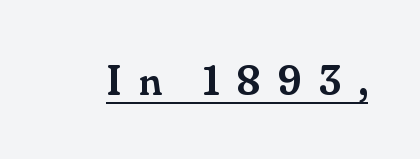
{"serif": "yes", "italic": "no", "bold": "semi", "weight": "semibold", "width": "normal", "stroke_contrast": "medium", "x_height": "small", "monospaced": "no", "underline": "yes", "letter_spacing": "wide", "letter_spacing_em": 0.41, "glyph_px": 42}
